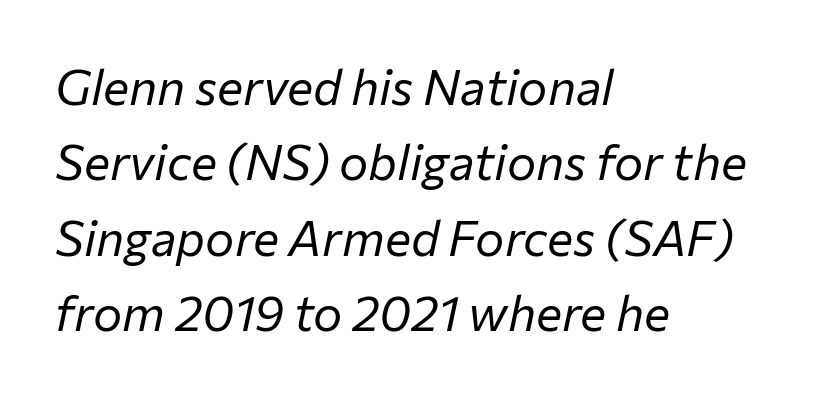
{"italic": "yes", "lean": "right", "slant_degrees": 12, "bold": "no", "weight": "regular", "width": "normal", "stroke_contrast": "low", "x_height": "medium", "monospaced": "no", "underline": "no", "align": "left", "line_spacing": "normal", "line_spacing_ratio": 1.54, "letter_spacing": "normal", "letter_spacing_em": 0.0, "glyph_px": 49}
